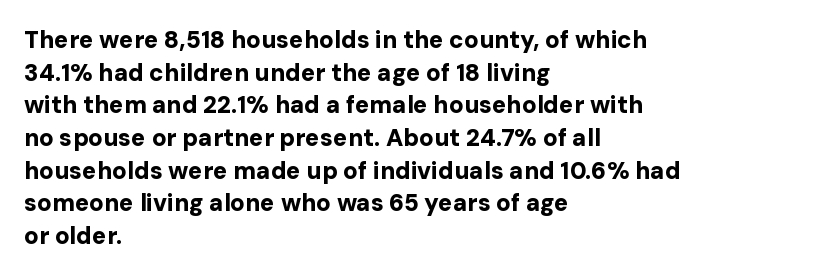
{"italic": "no", "bold": "yes", "underline": "no", "align": "left", "line_spacing": "normal", "line_spacing_ratio": 1.36, "letter_spacing": "normal", "letter_spacing_em": 0.0, "glyph_px": 24}
